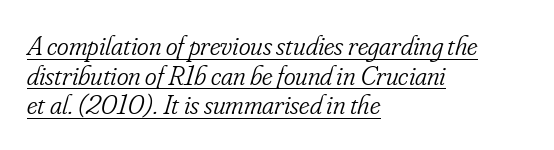
Old-style or modern, the face here clearly has serifs. Each line starts at the same left margin while the right side varies. Compared with undecorated copy, this sample adds a rule below the words. Posture: slanted.
